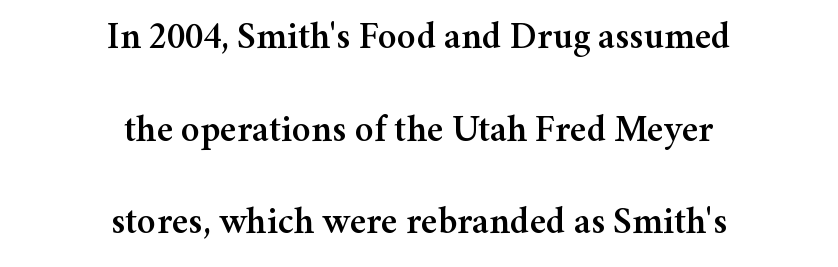
Quick note: not italic, upright. Compared with typical paragraphs, the rows here are farther apart. Is this a fixed-width face? No — the glyphs have proportional, varying widths. Both edges are ragged and mirror each other, which tells us the setting is centered.
